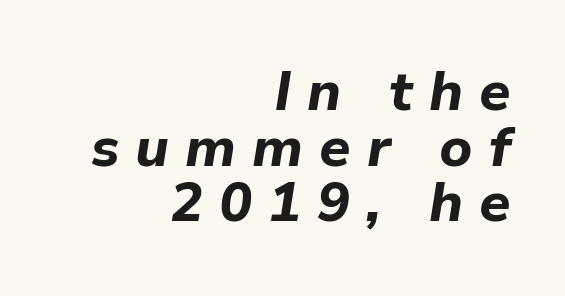
The image shows 55 px bold type, italic (leaning right); set right-aligned, tight line spacing (1.01x), unusually wide letter spacing (+0.29 em), not underlined; low stroke contrast and a medium x-height.
